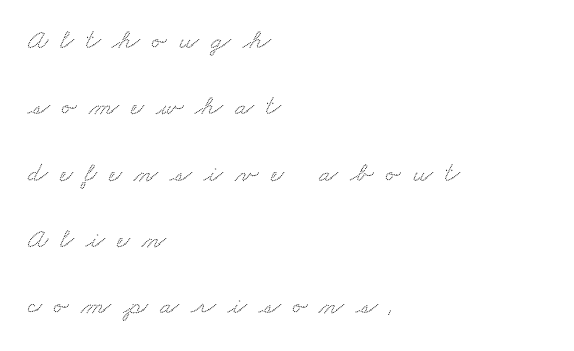
{"serif": "yes", "width": "wide", "stroke_contrast": "low", "x_height": "small", "monospaced": "no", "underline": "no", "align": "left", "line_spacing": "loose", "line_spacing_ratio": 2.37, "letter_spacing": "wide", "letter_spacing_em": 0.43, "glyph_px": 28}
